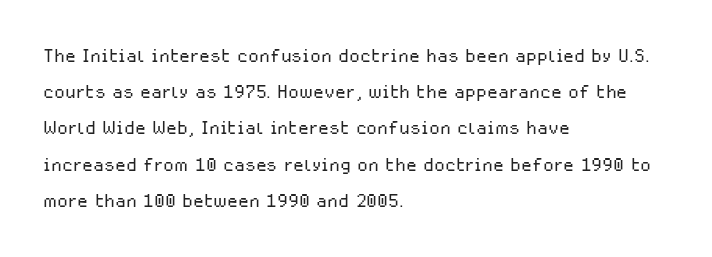
The cut favours lightness, reaching ordinary text weight at its darkest. Left-aligned paragraph, ragged on the right. There is no visible air inserted between adjacent glyphs. Has an underline been added? It has not. Upright lettering throughout. Leading matches the norm, producing a regular column.
